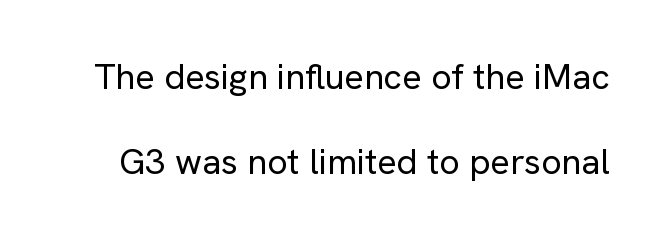
Bare-footed words on every line. Check where the strokes stop: nothing finishes them off — pure sans. Whoever set this chose breathing room over compactness in the vertical rhythm. No heavy texture on the line: the type isn't bold. In terms of posture, this sample is upright.
